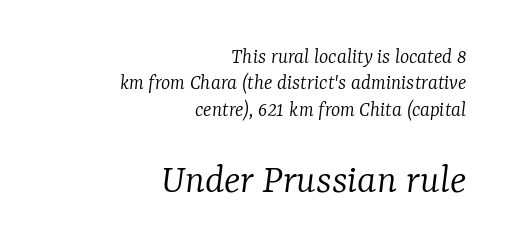
The rendering keeps characters at their native spacing. If you drew a ruler down the right edge, every line would touch it. Varying glyph widths throughout — classic text-font behaviour. In terms of letterform style, serifs are clearly present. The font is comparable to plain body text, perhaps lighter.
